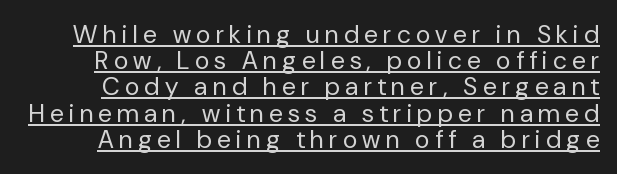
Q: Is the text bold? A: No.
Q: Is the text italic (slanted)? A: No, it is upright.
Q: Is the text underlined? A: Yes.
Q: Is the spacing between letters normal or unusually wide? A: Unusually wide.
Q: Is the spacing between lines tight, normal or loose? A: Tight.
